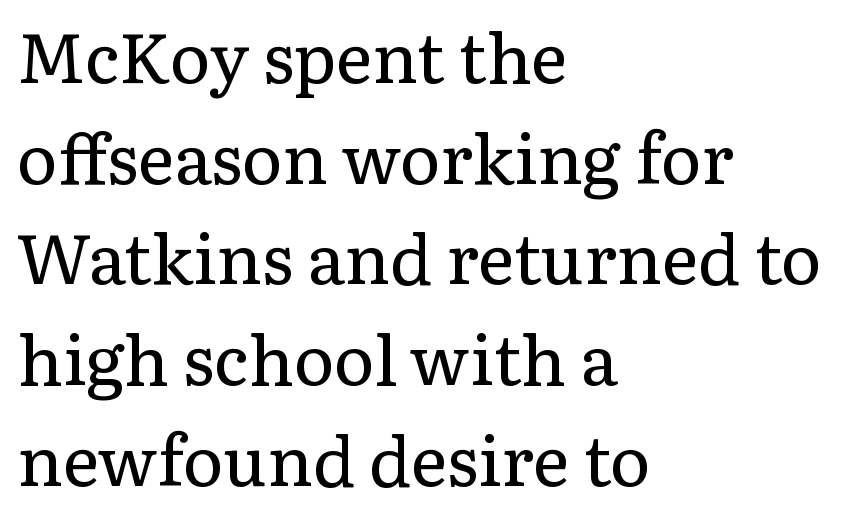
Q: Is the text bold? A: No.
Q: Is the text italic (slanted)? A: No, it is upright.
Q: Is the typeface a serif or a sans-serif typeface? A: Serif.
Q: Is the text underlined? A: No.
Q: How is the paragraph aligned? A: Left-aligned.
Q: Is the spacing between letters normal or unusually wide? A: Normal.
Q: Is the spacing between lines tight, normal or loose? A: Normal.
Q: Width (condensed, normal, or wide)? A: Normal.
Q: Stroke contrast? A: Low.
Q: x-height? A: Medium.
Q: Monospaced? A: No.
